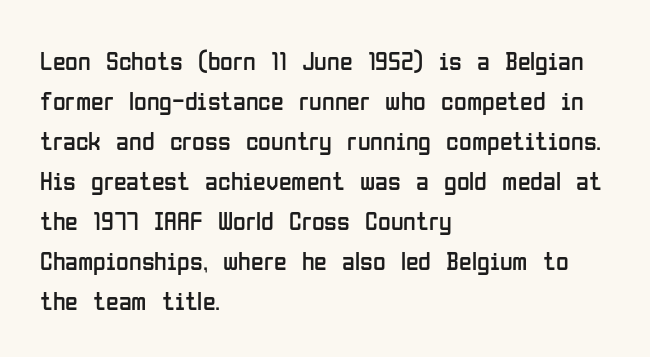
The image shows 26 px text type, upright; set left-aligned, normal line spacing (1.54x), normal letter spacing, not underlined.
